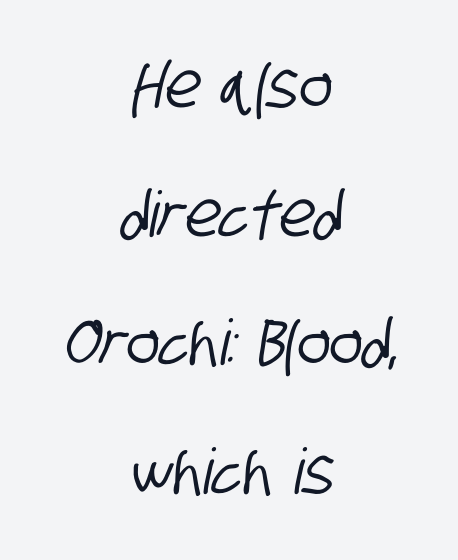
The image shows 63 px condensed sans-serif type; set centered, loose line spacing (2.04x), normal letter spacing, not underlined; low stroke contrast and a large x-height.
